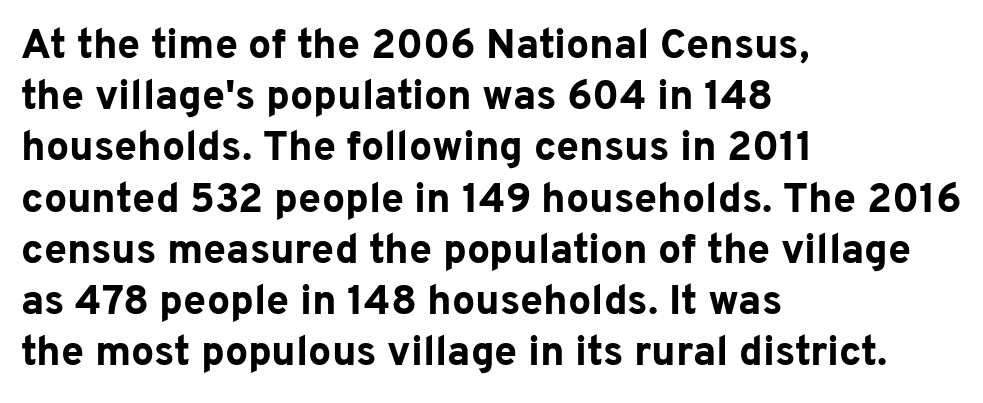
The image shows 41 px bold sans-serif type, upright; set left-aligned, normal line spacing (1.25x), normal letter spacing, not underlined; low stroke contrast and a medium x-height.
